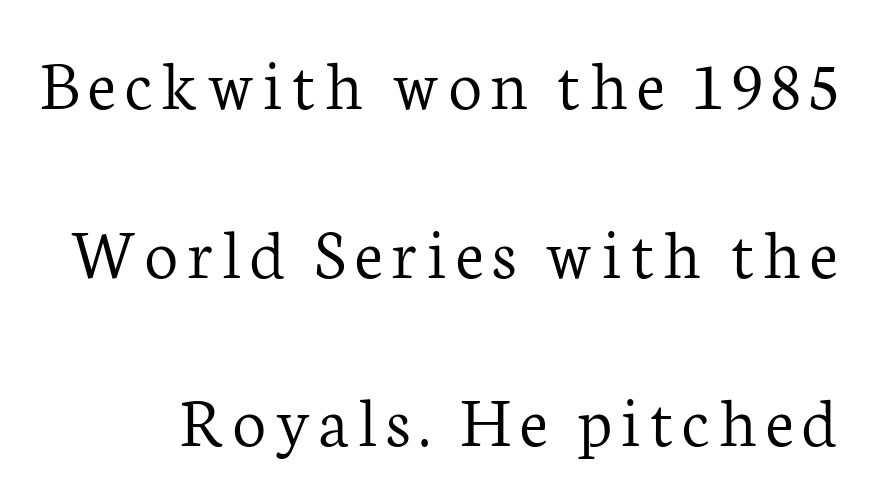
The image shows 74 px light serif type, upright; set loose line spacing (2.28x), not underlined; low stroke contrast and a medium x-height.
